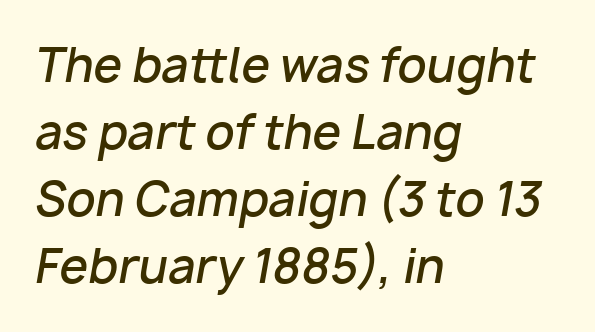
Bold? Not quite — semibold, heavier than regular but stopping short. Does extra space separate the letters? No, they use regular spacing. One-word summary of the alignment: left. The face used here is proportionally spaced, like ordinary book or web type. The space beneath each line is pristine and unruled.
